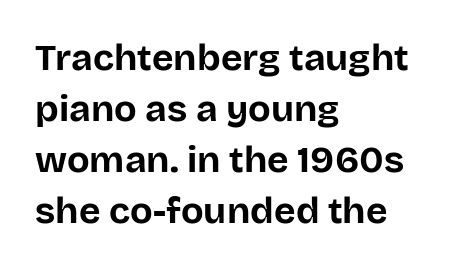
A typesetter would mark this as roman, not italic. Here the designer chose a conventional face with non-uniform glyph widths. What stands out about the letter spacing? Nothing — it is the standard amount. This is heavy type, rendered in bold. Glance below the letters and you will spot only blank space.
